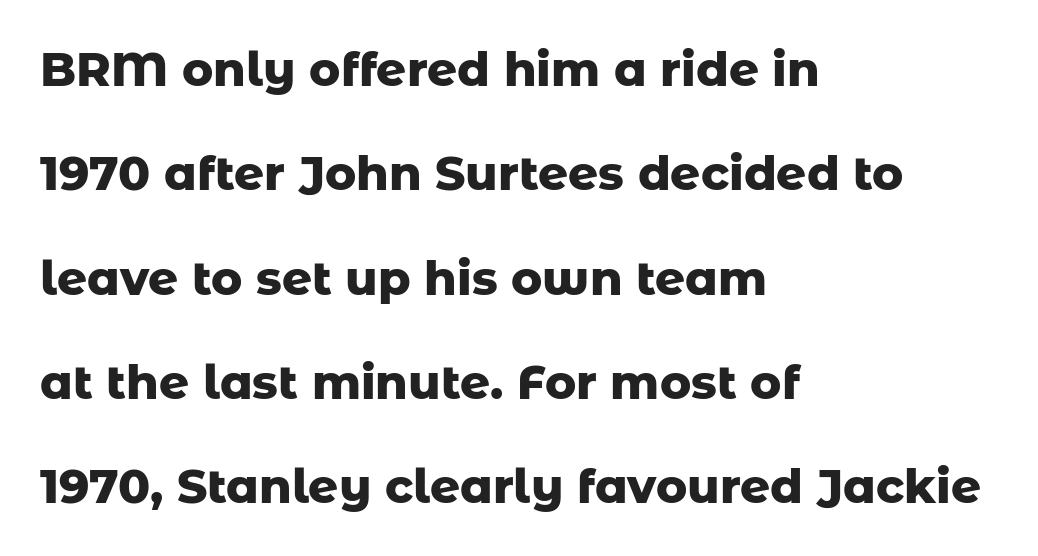
The image shows 47 px heavy sans-serif type, upright; set left-aligned, loose line spacing (2.22x), normal letter spacing, not underlined; low stroke contrast and a medium x-height.
